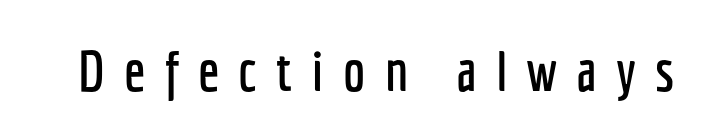
The image shows 56 px condensed sans-serif type, upright; set unusually wide letter spacing (+0.34 em), not underlined; low stroke contrast and a medium x-height.
